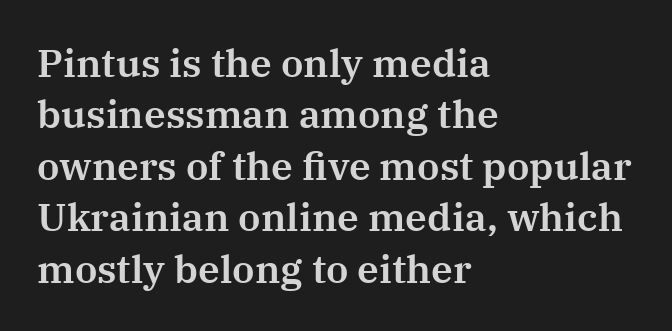
Posture: vertical. Underline: absent. Spacing verdict: proportional, widths tailored to each character. Short note: letters normally spaced. Vertical spacing — default.
